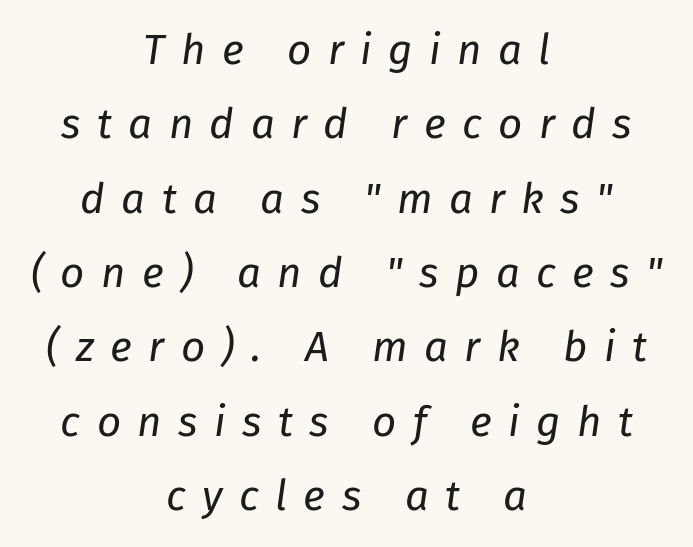
The passage is arranged like a title page — every line centered. Would a proofreader flag this as italicized? Yes. These lines are rendered in a variable-pitch font. The letterforms stand isolated, each surrounded by extra space.
